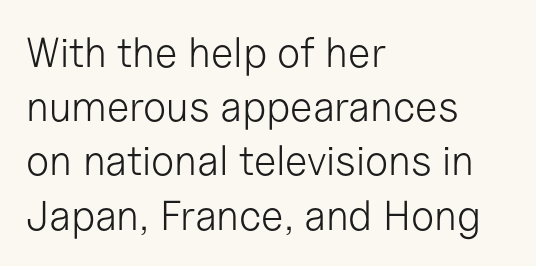
{"serif": "no", "italic": "no", "bold": "no", "weight": "light", "width": "normal", "stroke_contrast": "low", "x_height": "medium", "monospaced": "no", "underline": "no", "align": "left", "line_spacing": "normal", "line_spacing_ratio": 1.29, "letter_spacing": "normal", "letter_spacing_em": 0.0, "glyph_px": 42}
